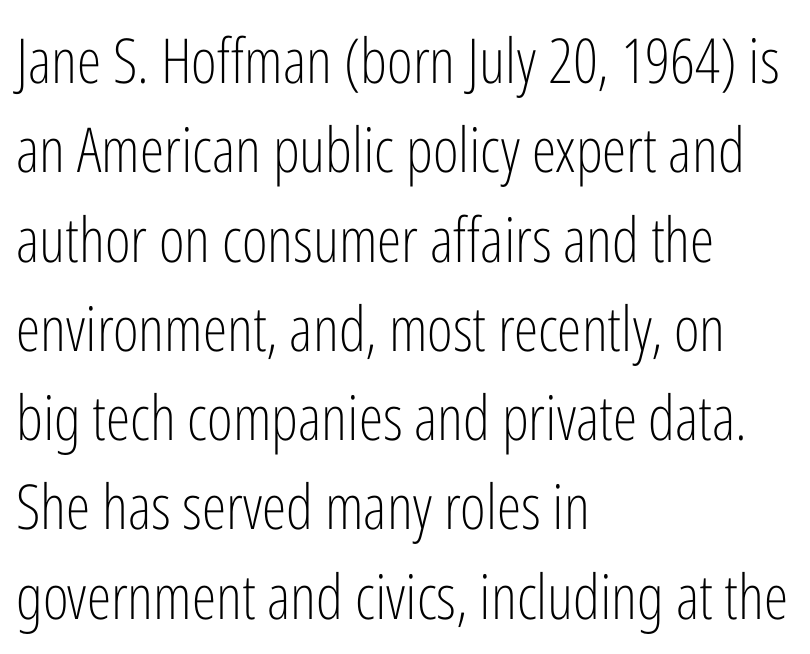
The passage shown is typed in a proportional face where columns would drift. The strip under each line holds only bare page. The rendering keeps characters at their native spacing. The rendering anchors every line to the left-hand side.
